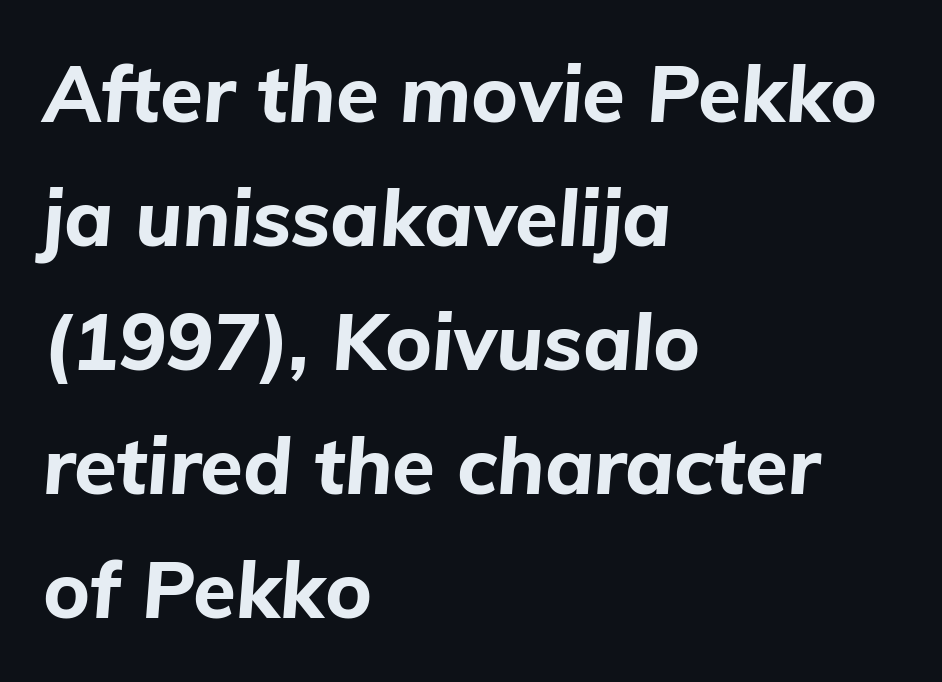
Rule under the text: the space is simply empty. Honestly, the letter spacing is just normal — you wouldn't notice it. Would a proofreader flag this as italicized? Yes. Vertical spacing — default.
